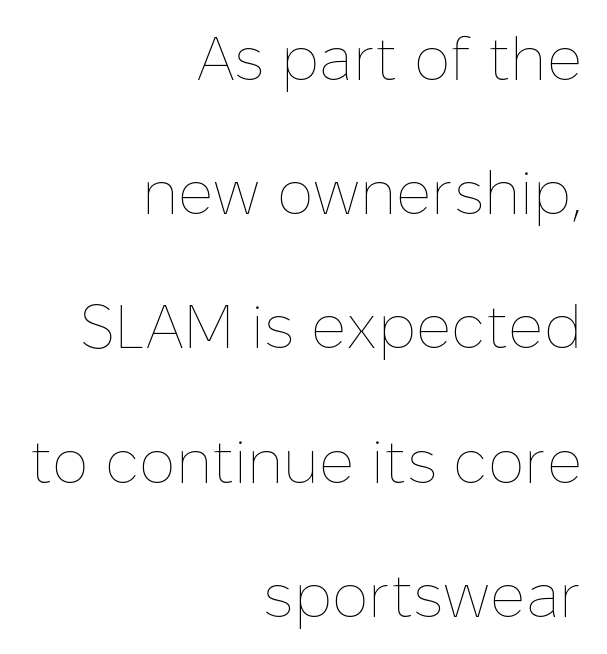
Q: Is the text bold? A: No.
Q: Is the text italic (slanted)? A: No, it is upright.
Q: Is the text underlined? A: No.
Q: How is the paragraph aligned? A: Right-aligned.
Q: Is the spacing between letters normal or unusually wide? A: Normal.
Q: Is the spacing between lines tight, normal or loose? A: Loose.
Q: Width (condensed, normal, or wide)? A: Normal.
Q: Stroke contrast? A: Low.
Q: x-height? A: Medium.
Q: Monospaced? A: No.
